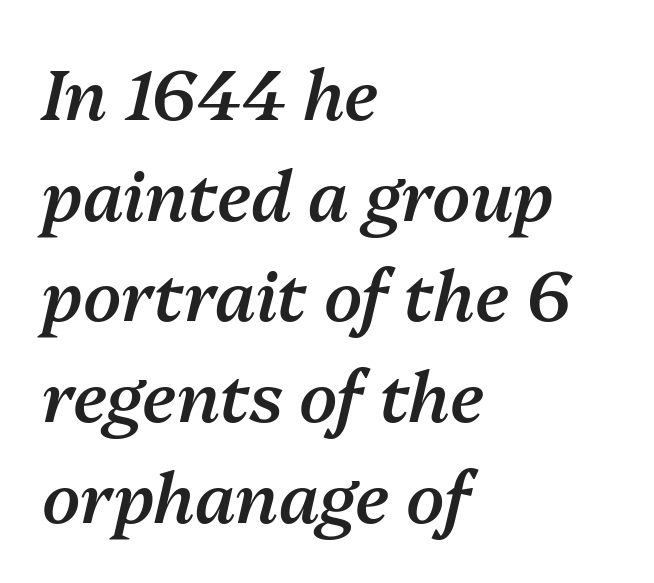
The image shows 69 px semibold type, italic (leaning right); set left-aligned, normal line spacing (1.46x), normal letter spacing, not underlined; medium stroke contrast and a medium x-height.
